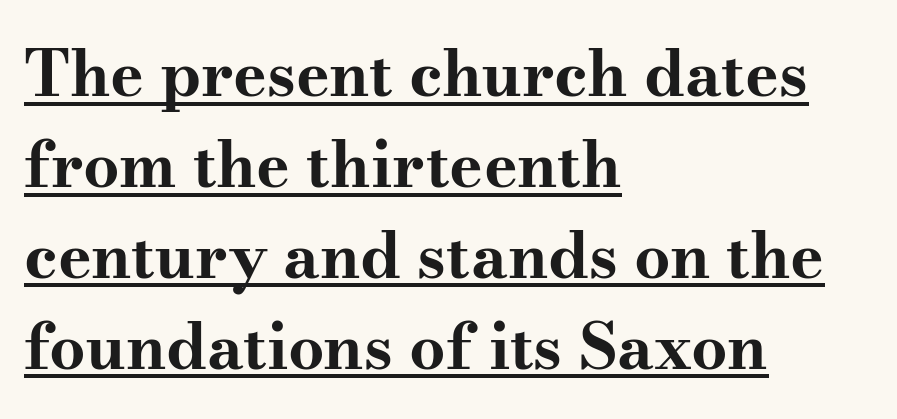
{"serif": "yes", "italic": "no", "bold": "yes", "weight": "bold", "width": "wide", "stroke_contrast": "medium", "x_height": "small", "monospaced": "no", "underline": "yes", "align": "left", "line_spacing": "normal", "line_spacing_ratio": 1.42, "letter_spacing": "normal", "letter_spacing_em": 0.0, "glyph_px": 64}
